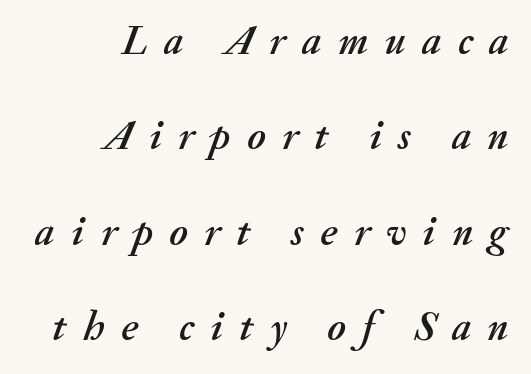
Each letter keeps its own natural width here, so spacing adapts to shape. Notice how the passage keeps a crisp vertical edge on the right only. Rows of type keep a wide berth in the vertical direction. Caption: expanded tracking, letters set apart. The specimen reads as italic at a glance. Has an underline been added? It has not.
